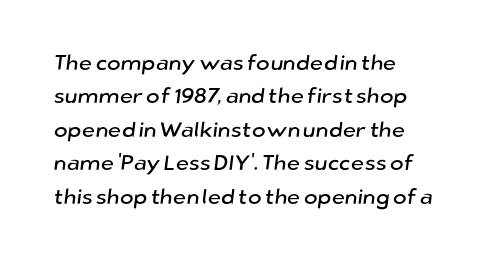
{"underline": "no", "align": "left", "line_spacing": "normal", "line_spacing_ratio": 1.59, "letter_spacing": "normal", "letter_spacing_em": 0.0, "glyph_px": 21}
